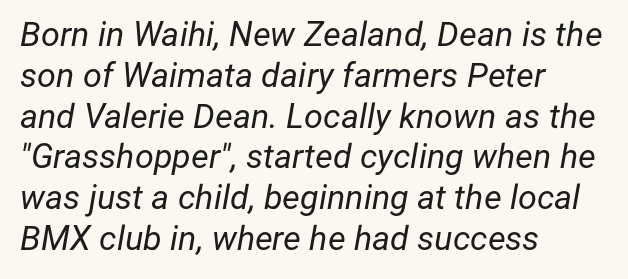
Q: Is the text bold? A: No.
Q: Is the text italic (slanted)? A: Yes, it leans right by about 12 degrees.
Q: Is the text underlined? A: No.
Q: How is the paragraph aligned? A: Left-aligned.
Q: Is the spacing between letters normal or unusually wide? A: Normal.
Q: Width (condensed, normal, or wide)? A: Normal.
Q: Stroke contrast? A: Low.
Q: x-height? A: Medium.
Q: Monospaced? A: No.
